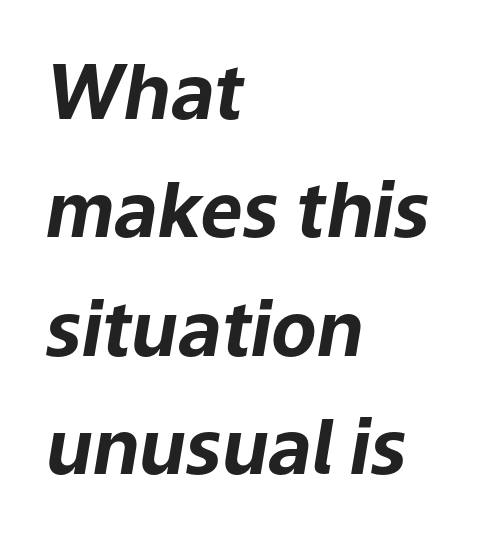
{"italic": "yes", "lean": "right", "slant_degrees": 9, "bold": "yes", "weight": "bold", "width": "normal", "stroke_contrast": "low", "x_height": "medium", "monospaced": "no", "underline": "no", "align": "left", "line_spacing": "normal", "line_spacing_ratio": 1.58, "letter_spacing": "normal", "letter_spacing_em": 0.0, "glyph_px": 75}
